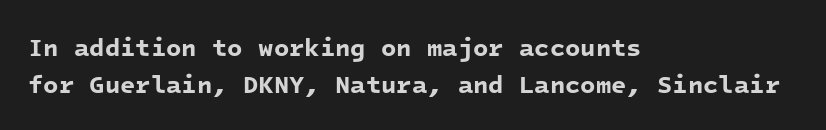
{"bold": "yes", "underline": "no", "align": "left", "line_spacing": "normal", "line_spacing_ratio": 1.5, "letter_spacing": "normal", "letter_spacing_em": 0.0, "glyph_px": 25}
